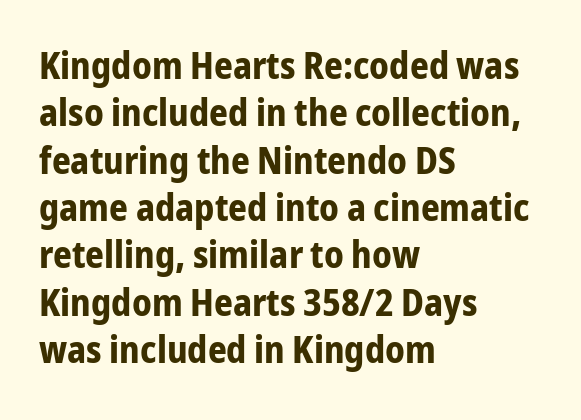
{"serif": "no", "italic": "no", "bold": "yes", "weight": "bold", "width": "condensed", "stroke_contrast": "low", "x_height": "medium", "monospaced": "no", "underline": "no", "align": "left", "line_spacing": "normal", "line_spacing_ratio": 1.28, "letter_spacing": "normal", "letter_spacing_em": 0.0, "glyph_px": 37}
